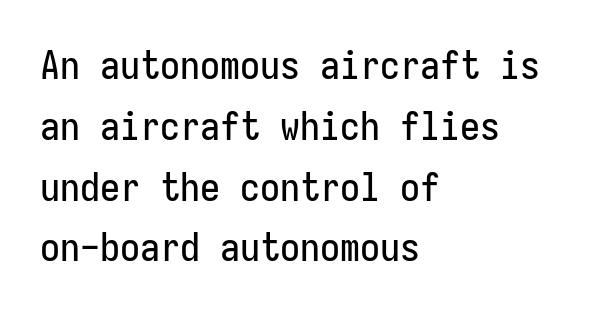
{"serif": "no", "italic": "no", "width": "condensed", "stroke_contrast": "low", "x_height": "medium", "underline": "no", "align": "left", "line_spacing": "normal", "line_spacing_ratio": 1.52, "letter_spacing": "normal", "letter_spacing_em": 0.0, "glyph_px": 40}
